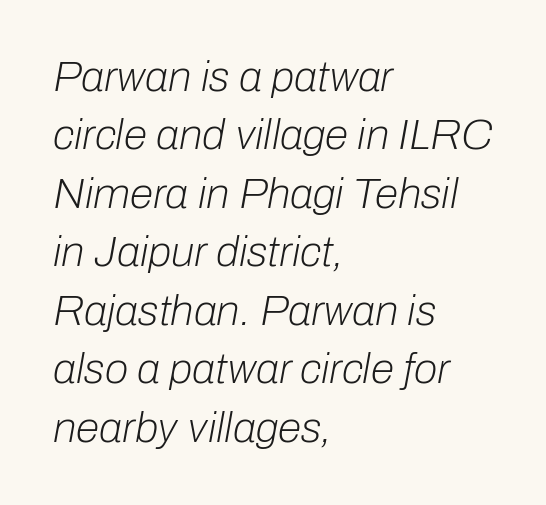
{"italic": "yes", "lean": "right", "slant_degrees": 10, "bold": "no", "weight": "light", "width": "normal", "stroke_contrast": "low", "x_height": "medium", "monospaced": "no", "underline": "no", "align": "left", "line_spacing": "normal", "line_spacing_ratio": 1.36, "letter_spacing": "normal", "letter_spacing_em": 0.0, "glyph_px": 43}
